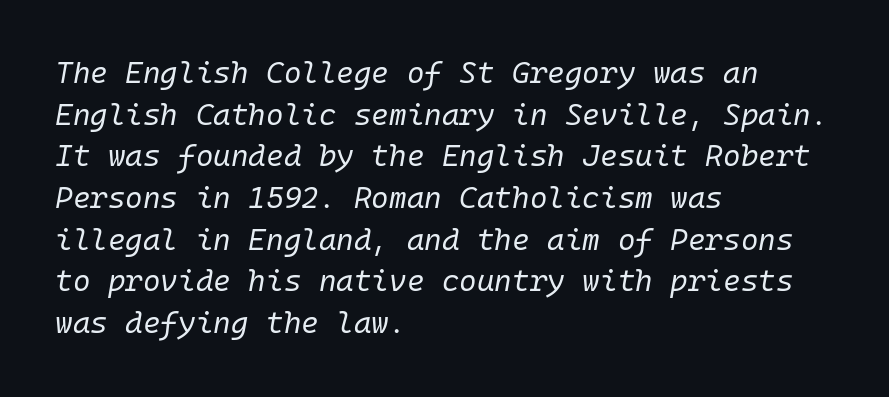
The image shows 30 px regular-weight type, italic (leaning right), monospaced; set left-aligned, normal line spacing (1.39x), normal letter spacing, not underlined; low stroke contrast and a medium x-height.
